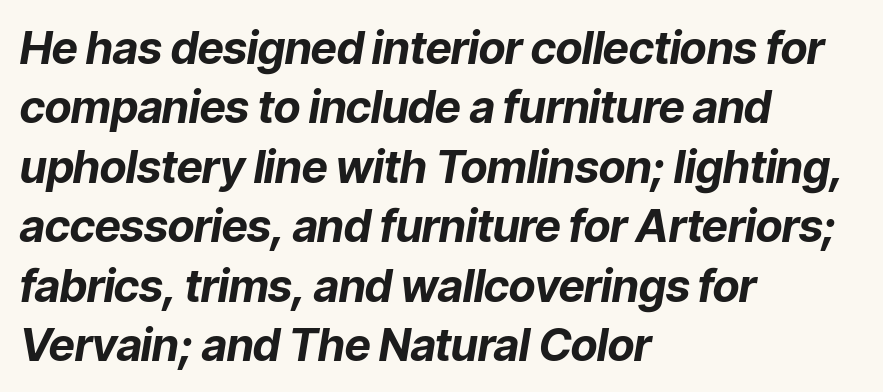
{"italic": "yes", "lean": "right", "slant_degrees": 9, "bold": "yes", "weight": "bold", "width": "normal", "stroke_contrast": "low", "x_height": "medium", "monospaced": "no", "underline": "no", "align": "left", "line_spacing": "normal", "line_spacing_ratio": 1.32, "letter_spacing": "normal", "letter_spacing_em": 0.0, "glyph_px": 45}
